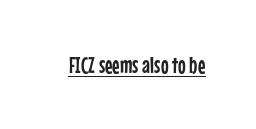
{"italic": "no", "underline": "yes", "letter_spacing": "normal", "letter_spacing_em": 0.0, "glyph_px": 23}
